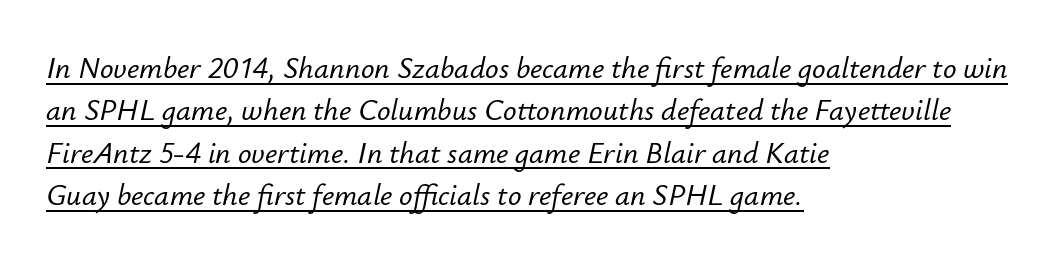
{"italic": "yes", "lean": "right", "slant_degrees": 12, "width": "normal", "stroke_contrast": "low", "x_height": "small", "monospaced": "no", "underline": "yes", "align": "left", "line_spacing": "normal", "line_spacing_ratio": 1.41, "letter_spacing": "normal", "letter_spacing_em": 0.0, "glyph_px": 30}
